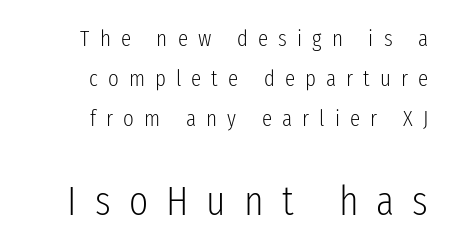
Q: Is the text bold? A: No.
Q: Is the text italic (slanted)? A: No, it is upright.
Q: Is the typeface a serif or a sans-serif typeface? A: Sans-serif.
Q: Is the text underlined? A: No.
Q: How is the paragraph aligned? A: Right-aligned.
Q: Is the spacing between letters normal or unusually wide? A: Unusually wide.
Q: Which block of text is set in a larger size, the first (top) or the second (bottom)? A: The second (bottom) one.
Q: Width (condensed, normal, or wide)? A: Condensed.
Q: Stroke contrast? A: Low.
Q: x-height? A: Medium.
Q: Monospaced? A: No.
